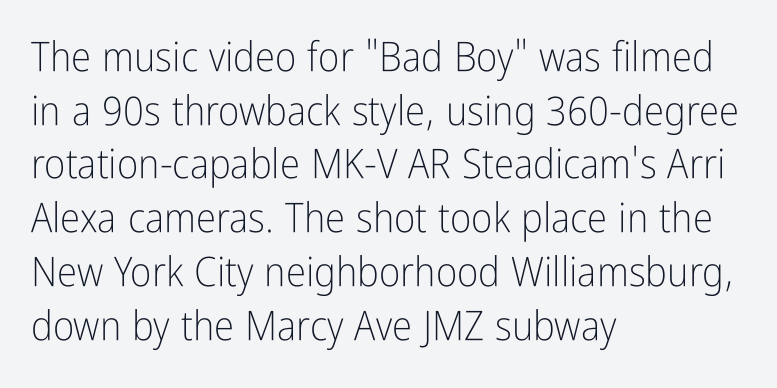
Leading: standard. Lines of text with bare space underneath. Compared with typical body copy, the letter spacing here is the same. Posture: straight, roman, zero tilt.
